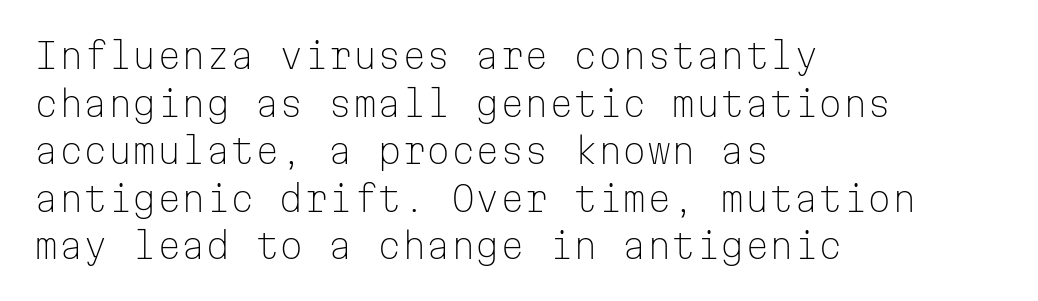
The image shows 35 px light sans-serif type, upright, monospaced; set left-aligned, normal line spacing (1.36x), normal letter spacing, not underlined; low stroke contrast and a medium x-height.
